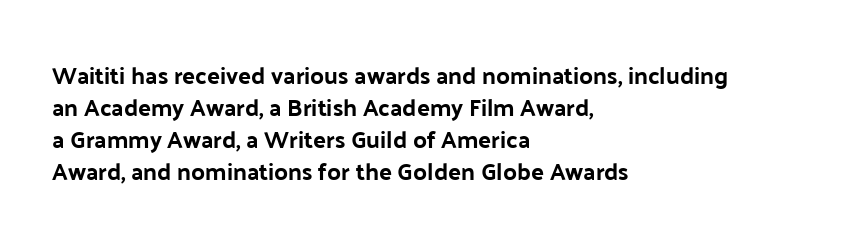
{"italic": "no", "underline": "no", "align": "left", "line_spacing": "normal", "line_spacing_ratio": 1.33, "letter_spacing": "normal", "letter_spacing_em": 0.0, "glyph_px": 24}
